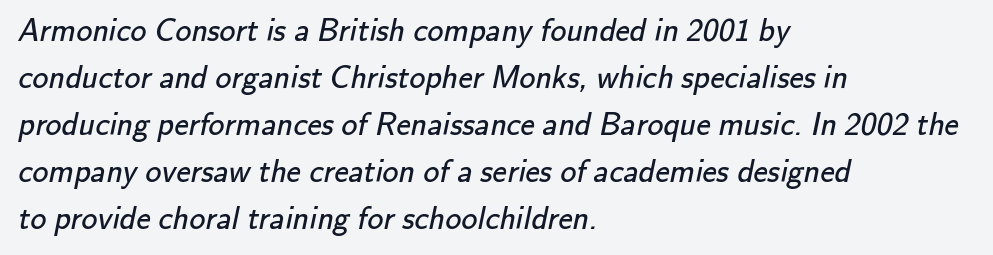
Q: Is the text bold? A: No.
Q: Is the typeface a serif or a sans-serif typeface? A: Sans-serif.
Q: Is the text underlined? A: No.
Q: How is the paragraph aligned? A: Left-aligned.
Q: Is the spacing between letters normal or unusually wide? A: Normal.
Q: Is the spacing between lines tight, normal or loose? A: Normal.
Q: Width (condensed, normal, or wide)? A: Normal.
Q: Stroke contrast? A: Low.
Q: x-height? A: Small.
Q: Monospaced? A: No.
